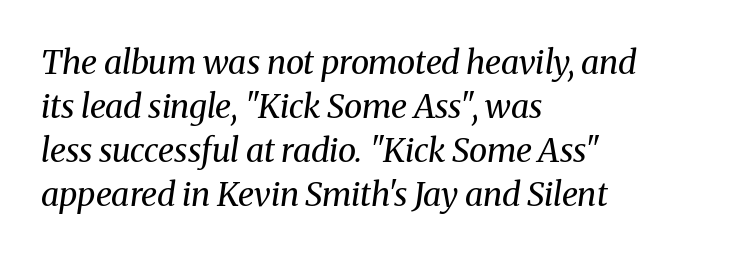
Q: Is the text bold? A: No.
Q: Is the text italic (slanted)? A: Yes, it leans right by about 8 degrees.
Q: Is the typeface a serif or a sans-serif typeface? A: Serif.
Q: Is the text underlined? A: No.
Q: How is the paragraph aligned? A: Left-aligned.
Q: Is the spacing between letters normal or unusually wide? A: Normal.
Q: Is the spacing between lines tight, normal or loose? A: Normal.
Q: Width (condensed, normal, or wide)? A: Normal.
Q: Stroke contrast? A: Medium.
Q: x-height? A: Medium.
Q: Monospaced? A: No.
